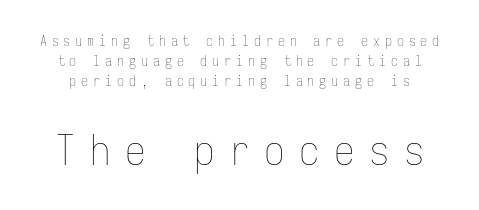
The image shows 41 px thin, condensed type, upright, monospaced; set normal line spacing (1.44x), unusually wide letter spacing (+0.35 em), not underlined; the second (bottom) block is 2.93x larger; low stroke contrast and a medium x-height.
